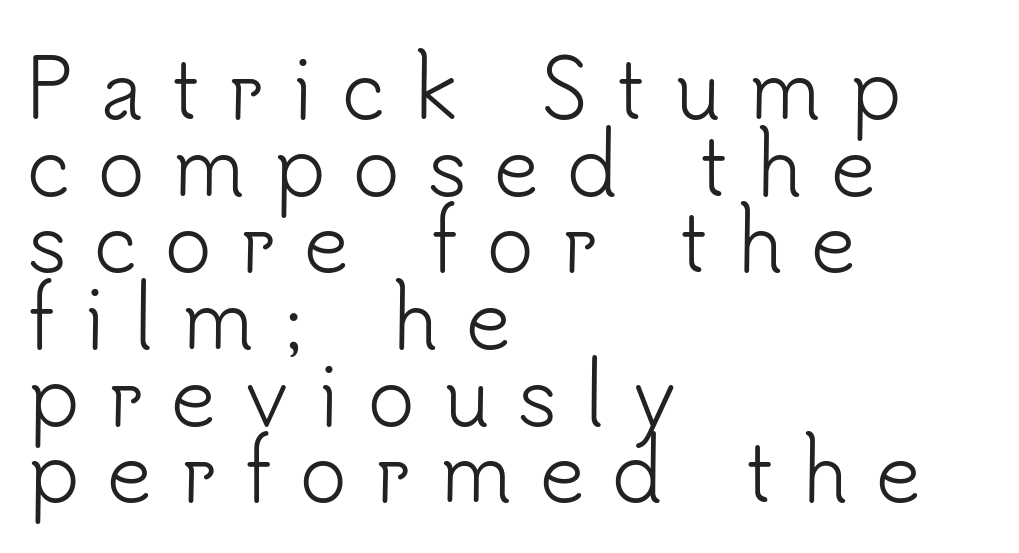
Q: Is the text bold? A: No.
Q: Is the text italic (slanted)? A: No, it is upright.
Q: Is the typeface a serif or a sans-serif typeface? A: Sans-serif.
Q: Is the text underlined? A: No.
Q: How is the paragraph aligned? A: Left-aligned.
Q: Is the spacing between letters normal or unusually wide? A: Unusually wide.
Q: Is the spacing between lines tight, normal or loose? A: Tight.
Q: Width (condensed, normal, or wide)? A: Normal.
Q: Stroke contrast? A: Low.
Q: x-height? A: Small.
Q: Monospaced? A: No.
